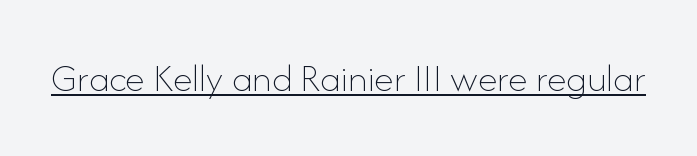
{"italic": "no", "bold": "no", "weight": "thin", "width": "normal", "stroke_contrast": "low", "x_height": "small", "monospaced": "no", "underline": "yes", "letter_spacing": "normal", "letter_spacing_em": 0.0, "glyph_px": 40}
